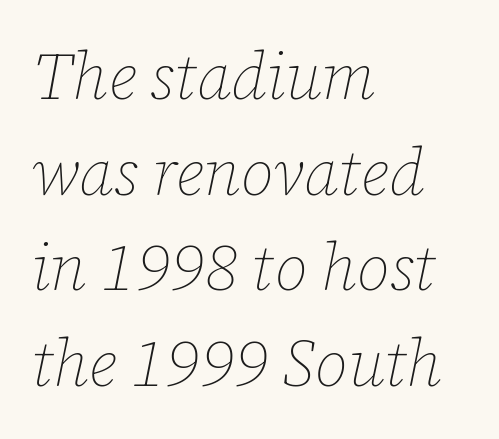
The rag falls on the right side of this text block. The specimen omits any rule beneath the text block's lines. The horizontal fit of the characters is conventional and even. Stems and bowls with no extra thickness — not bold. Think of a printed novel: that variable character pitch is what you see here. A typesetter would mark this as italic.
